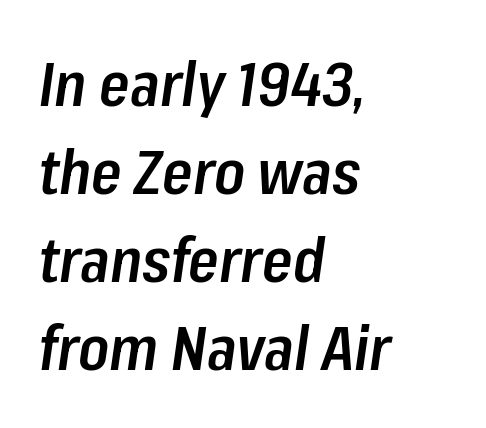
Q: Is the text bold? A: Semi-bold.
Q: Is the text italic (slanted)? A: Yes, it leans right by about 8 degrees.
Q: Is the text underlined? A: No.
Q: How is the paragraph aligned? A: Left-aligned.
Q: Is the spacing between letters normal or unusually wide? A: Normal.
Q: Is the spacing between lines tight, normal or loose? A: Normal.
Q: Width (condensed, normal, or wide)? A: Condensed.
Q: Stroke contrast? A: Low.
Q: x-height? A: Medium.
Q: Monospaced? A: No.
